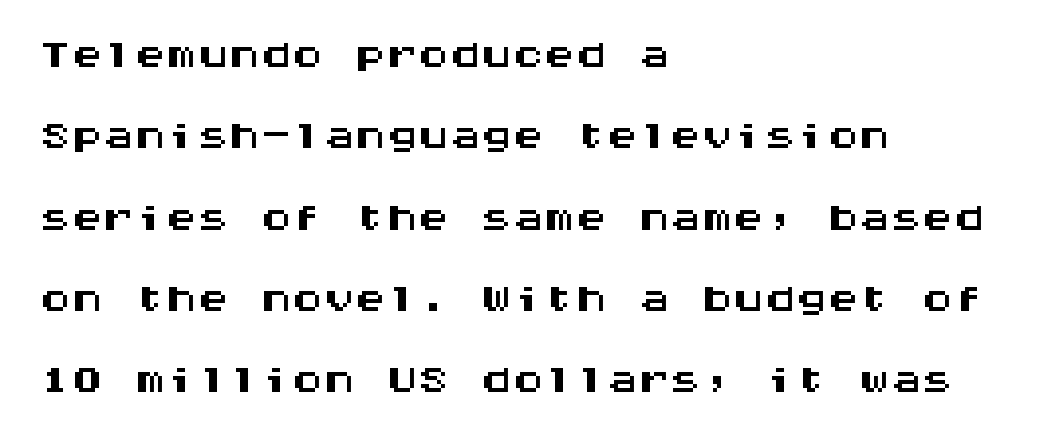
{"serif": "no", "italic": "no", "width": "wide", "stroke_contrast": "medium", "x_height": "large", "monospaced": "yes", "underline": "no", "align": "left", "line_spacing": "normal", "line_spacing_ratio": 1.29, "letter_spacing": "normal", "letter_spacing_em": 0.0, "glyph_px": 63}
